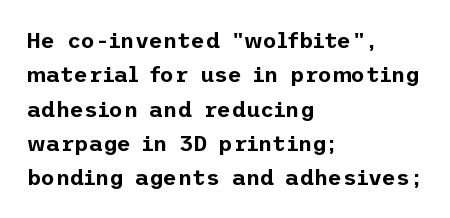
Teacher's note: observe the even left margin — that is flush-left alignment. The passage shown has conventional tracking throughout. It's the straight-up-and-down kind of type. The block of text has a typical density, with ordinary space between rows. The area under the type is left untouched.
